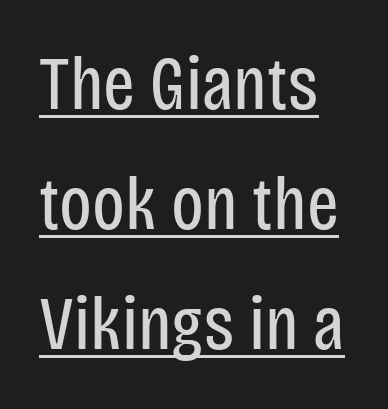
Q: Is the text bold? A: No.
Q: Is the text italic (slanted)? A: No, it is upright.
Q: Is the typeface a serif or a sans-serif typeface? A: Sans-serif.
Q: Is the text underlined? A: Yes.
Q: Is the spacing between letters normal or unusually wide? A: Normal.
Q: Is the spacing between lines tight, normal or loose? A: Normal.
Q: Width (condensed, normal, or wide)? A: Condensed.
Q: Stroke contrast? A: Low.
Q: x-height? A: Large.
Q: Monospaced? A: No.
